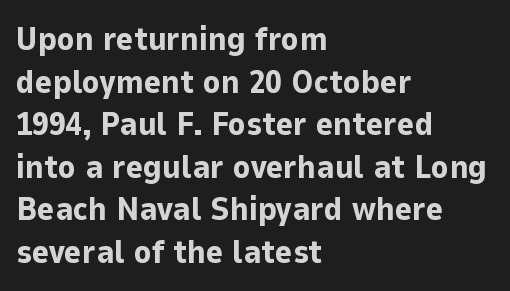
Q: Is the text bold? A: Yes.
Q: Is the text italic (slanted)? A: No, it is upright.
Q: Is the typeface a serif or a sans-serif typeface? A: Sans-serif.
Q: Is the text underlined? A: No.
Q: How is the paragraph aligned? A: Left-aligned.
Q: Is the spacing between letters normal or unusually wide? A: Normal.
Q: Is the spacing between lines tight, normal or loose? A: Normal.
Q: Width (condensed, normal, or wide)? A: Normal.
Q: Stroke contrast? A: Low.
Q: x-height? A: Medium.
Q: Monospaced? A: No.
